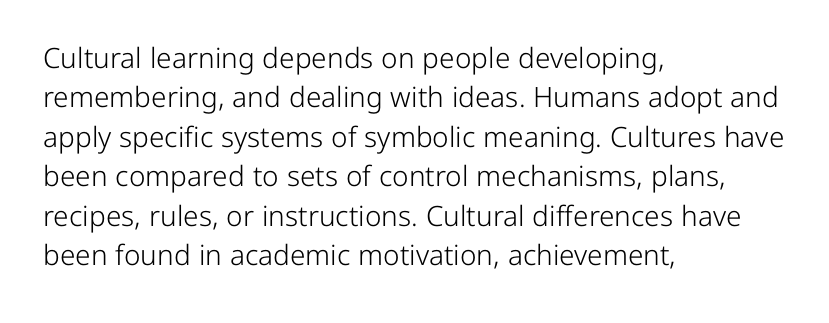
The image shows 28 px light sans-serif type, upright; set left-aligned, normal line spacing (1.41x), normal letter spacing, not underlined; low stroke contrast and a medium x-height.
